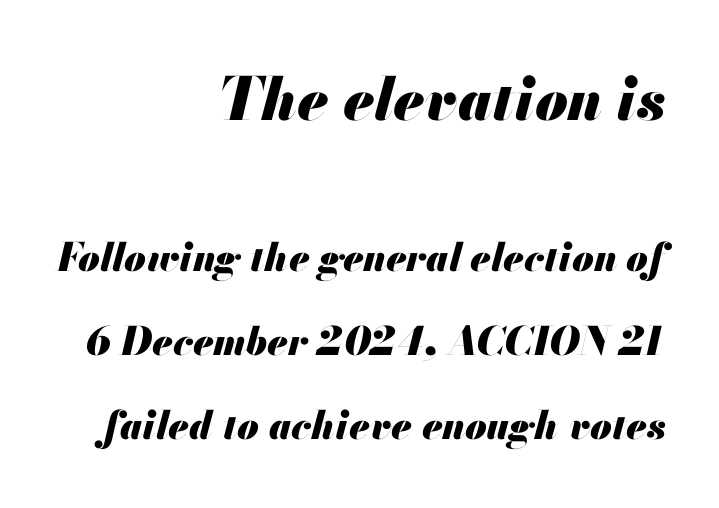
{"italic": "yes", "lean": "right", "slant_degrees": 13, "bold": "yes", "weight": "heavy", "width": "normal", "stroke_contrast": "medium", "x_height": "small", "monospaced": "no", "underline": "no", "align": "right", "line_spacing": "loose", "line_spacing_ratio": 2.15, "letter_spacing": "normal", "letter_spacing_em": 0.0, "larger_block": "first", "size_ratio": 1.51, "glyph_px": 59}
